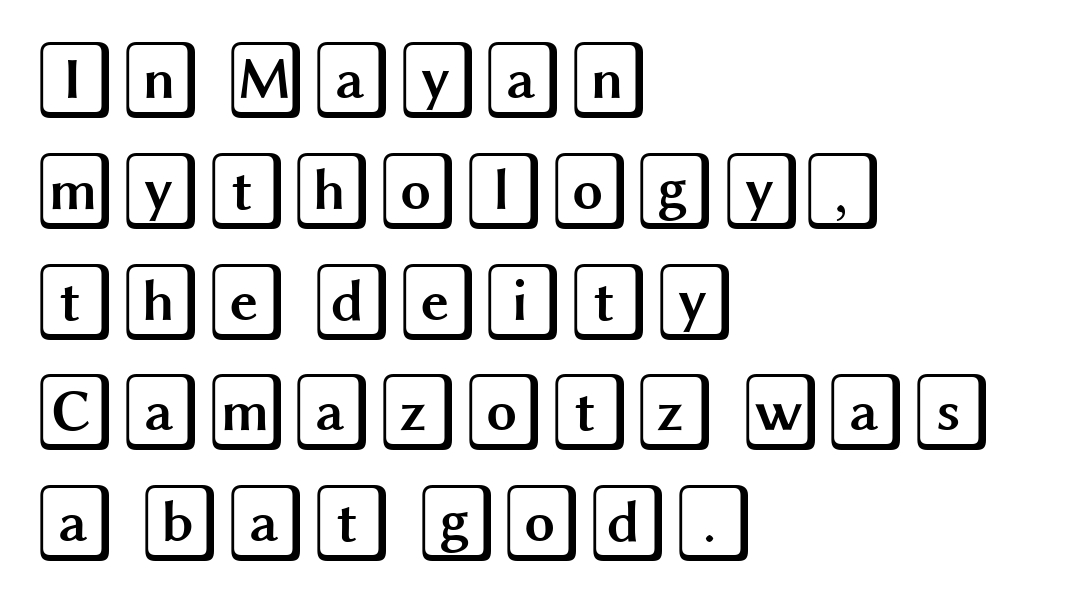
Q: Is the text italic (slanted)? A: No, it is upright.
Q: Is the text underlined? A: No.
Q: How is the paragraph aligned? A: Left-aligned.
Q: Is the spacing between letters normal or unusually wide? A: Normal.
Q: Is the spacing between lines tight, normal or loose? A: Normal.
Q: Width (condensed, normal, or wide)? A: Wide.
Q: x-height? A: Large.
